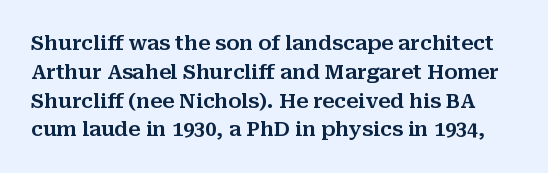
{"italic": "no", "underline": "no", "line_spacing": "normal", "line_spacing_ratio": 1.44, "letter_spacing": "normal", "letter_spacing_em": 0.0, "glyph_px": 20}
